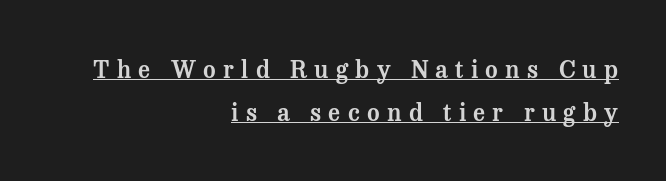
{"italic": "no", "underline": "yes", "align": "right", "line_spacing_ratio": 1.8, "letter_spacing": "wide", "letter_spacing_em": 0.3, "glyph_px": 24}
